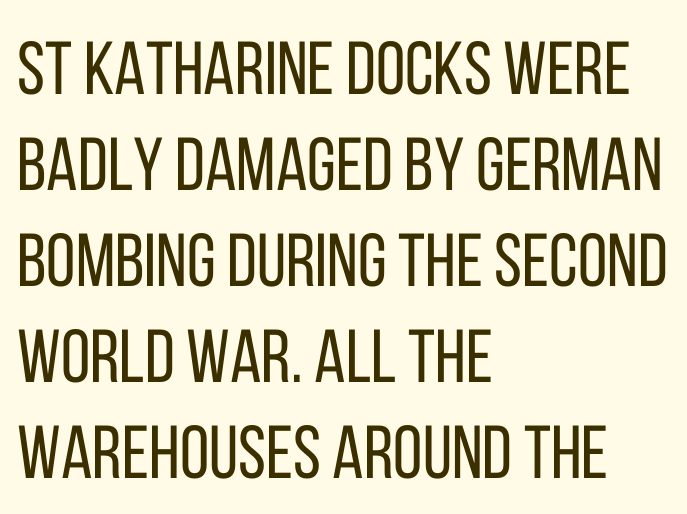
Each word holds together tightly as a unit, with standard inter-letter gaps. Is the type heavy? It reads as light-to-regular instead. Nobody drew a line under any word here. Leading: standard.
